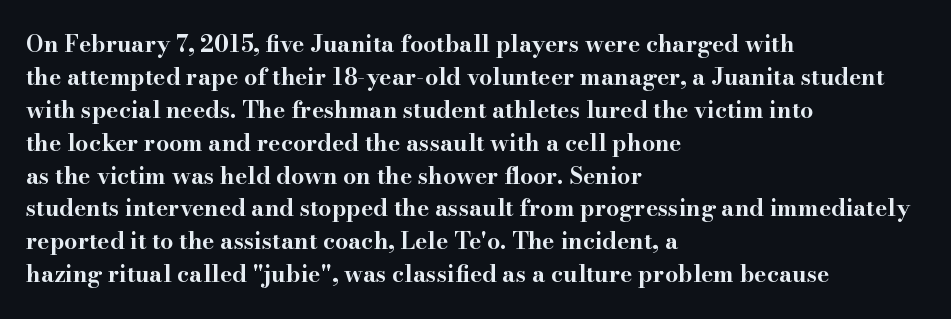
{"italic": "no", "bold": "yes", "underline": "no", "align": "left", "line_spacing": "normal", "line_spacing_ratio": 1.43, "letter_spacing": "normal", "letter_spacing_em": 0.0, "glyph_px": 23}
